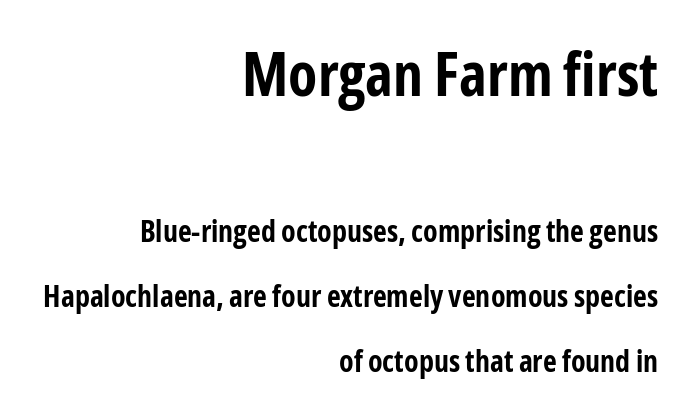
The image shows 60 px bold, condensed sans-serif type, upright; set right-aligned, loose line spacing (2.17x), normal letter spacing, not underlined; the first (top) block is 2.0x larger; low stroke contrast and a medium x-height.
